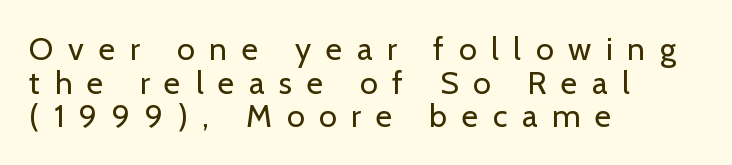
Font category for this specimen: sans-serif. Type without underlining. No heavy texture on the line: the type isn't bold. These lines huddle together more closely than default settings would place them. The passage shown has open, widely tracked lettering throughout.
